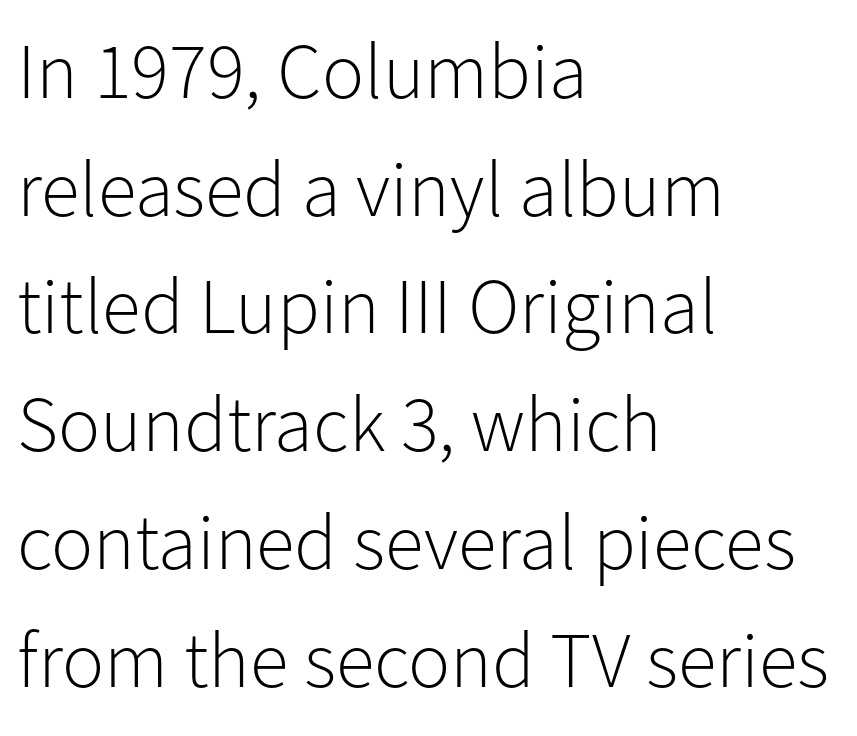
{"serif": "no", "italic": "no", "bold": "no", "weight": "light", "width": "normal", "stroke_contrast": "low", "x_height": "medium", "monospaced": "no", "underline": "no", "align": "left", "line_spacing": "normal", "line_spacing_ratio": 1.49, "letter_spacing": "normal", "letter_spacing_em": 0.0, "glyph_px": 79}
